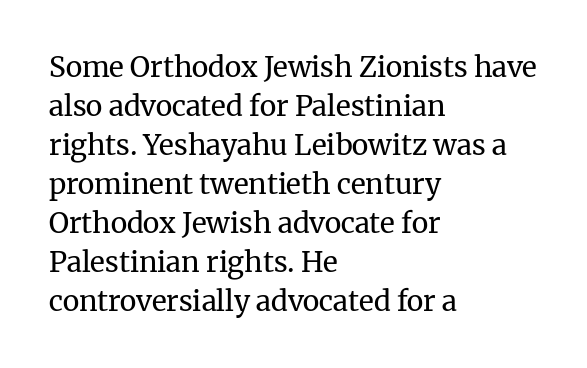
{"serif": "yes", "italic": "no", "bold": "no", "weight": "regular", "width": "normal", "stroke_contrast": "medium", "x_height": "medium", "monospaced": "no", "underline": "no", "align": "left", "line_spacing": "normal", "line_spacing_ratio": 1.39, "letter_spacing": "normal", "letter_spacing_em": 0.0, "glyph_px": 28}
